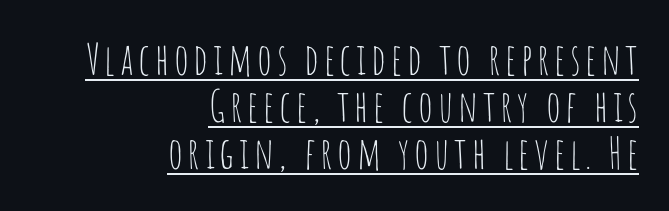
{"serif": "no", "italic": "no", "bold": "no", "weight": "thin", "width": "condensed", "stroke_contrast": "low", "x_height": "large", "monospaced": "no", "underline": "yes", "align": "right", "line_spacing": "tight", "line_spacing_ratio": 1.09, "glyph_px": 43}
